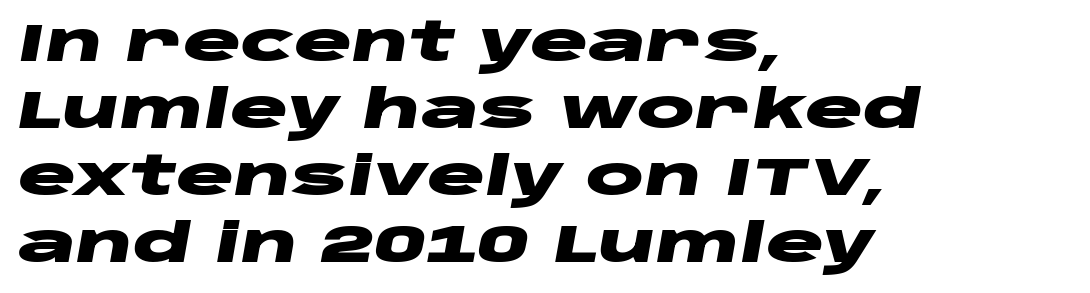
The image shows 54 px heavy, wide type, italic (leaning right); set left-aligned, line spacing 1.24x, normal letter spacing, not underlined; low stroke contrast and a large x-height.
